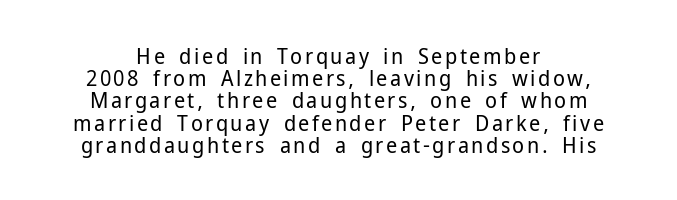
Nope, not italic — everything's standing straight. Notice how the passage keeps no hard edge, just a central spine. Summary of weight: not heavy and not bold. Just letters on the line, the space beneath them empty. Leading is clearly below the norm, producing a dense column.
